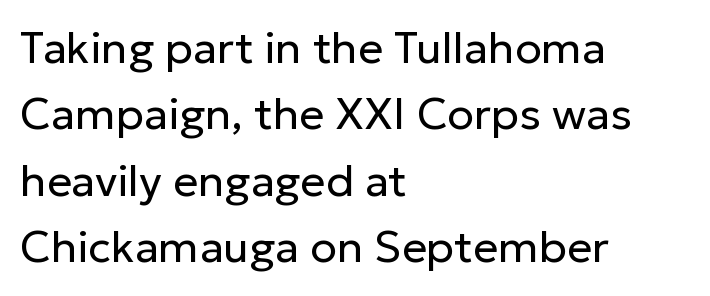
Weight: in the light-to-regular range. A student would call this left alignment; a typographer would say flush left, rag right. Is this a fixed-width face? No — the glyphs have proportional, varying widths. The line texture is even and compact thanks to regular tracking.
